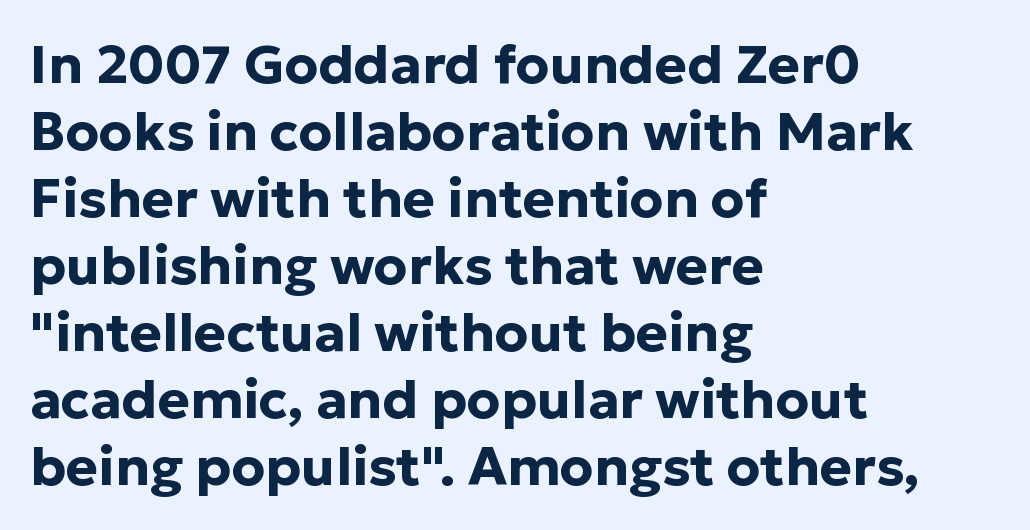
Is there any slant? The stems are plumb. A clean baseline with only descenders dipping below it. No feet cap the strokes, marking this as sans-serif type. A typesetter would call this proportional, since set widths differ per character. Words appear dense and cohesive because spacing is normal.
